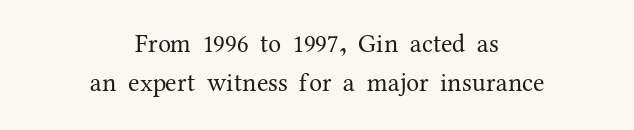
Q: Is the text bold? A: No.
Q: Is the text italic (slanted)? A: No, it is upright.
Q: Is the text underlined? A: No.
Q: How is the paragraph aligned? A: Centered.
Q: Is the spacing between letters normal or unusually wide? A: Normal.
Q: Is the spacing between lines tight, normal or loose? A: Normal.
